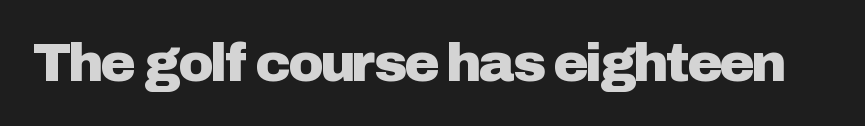
Q: Is the text italic (slanted)? A: No, it is upright.
Q: Is the typeface a serif or a sans-serif typeface? A: Sans-serif.
Q: Is the text underlined? A: No.
Q: Is the spacing between letters normal or unusually wide? A: Normal.
Q: Width (condensed, normal, or wide)? A: Normal.
Q: Stroke contrast? A: Low.
Q: x-height? A: Medium.
Q: Monospaced? A: No.
